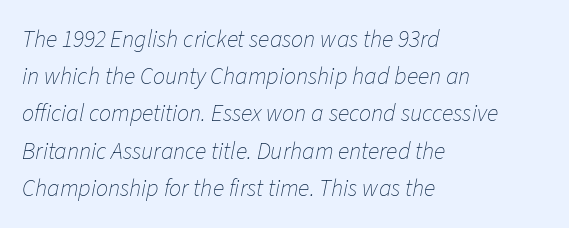
The letterforms sit shoulder to shoulder at normal distance. Stroke thickness stays within the range of a standard reading face or lighter. This rendering features lettering with no underline. Rows of type keep a routine distance in the vertical direction. Compared with a centered layout, this one pins lines to the left instead. The rendering applies a slant to the glyphs.
